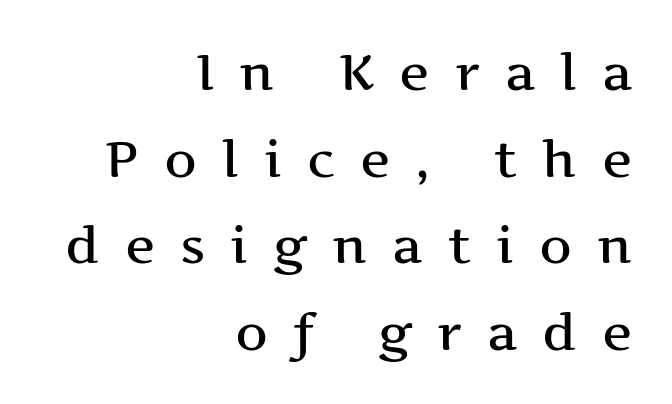
The image shows 51 px wide serif type, upright; set right-aligned, normal line spacing (1.7x), unusually wide letter spacing (+0.49 em), not underlined; medium stroke contrast and a medium x-height.
